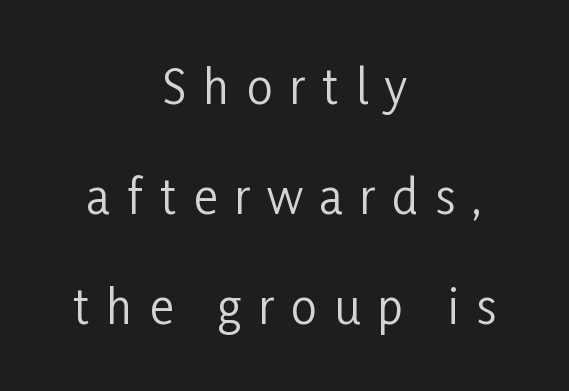
{"serif": "no", "italic": "no", "bold": "no", "weight": "regular", "width": "condensed", "stroke_contrast": "low", "x_height": "medium", "monospaced": "no", "underline": "no", "align": "center", "line_spacing": "loose", "line_spacing_ratio": 2.39, "letter_spacing": "wide", "letter_spacing_em": 0.37, "glyph_px": 46}
